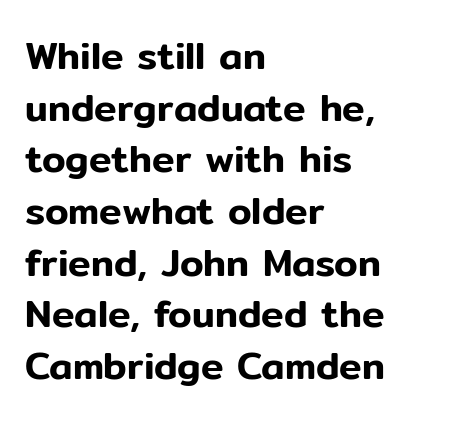
Q: Is the text italic (slanted)? A: No, it is upright.
Q: Is the typeface a serif or a sans-serif typeface? A: Sans-serif.
Q: Is the text underlined? A: No.
Q: How is the paragraph aligned? A: Left-aligned.
Q: Is the spacing between letters normal or unusually wide? A: Normal.
Q: Is the spacing between lines tight, normal or loose? A: Normal.
Q: Width (condensed, normal, or wide)? A: Normal.
Q: Stroke contrast? A: Low.
Q: x-height? A: Medium.
Q: Monospaced? A: No.
